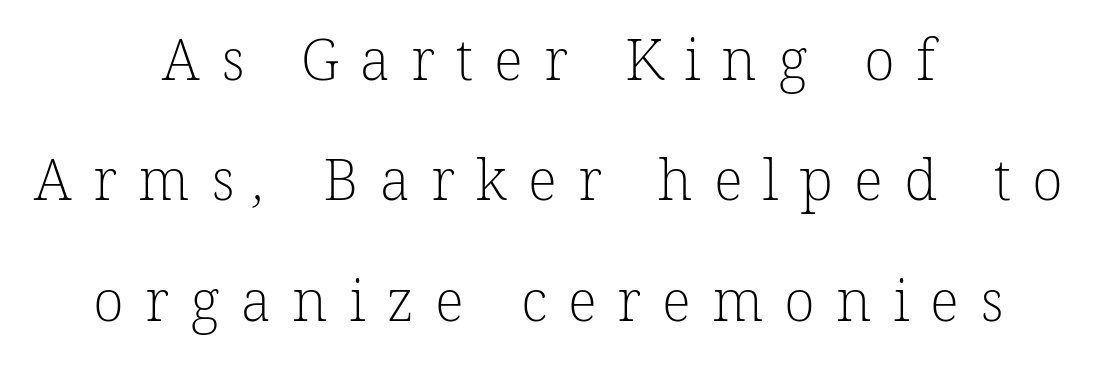
{"serif": "yes", "bold": "no", "weight": "light", "width": "normal", "stroke_contrast": "low", "x_height": "medium", "monospaced": "no", "underline": "no", "align": "center", "line_spacing": "loose", "line_spacing_ratio": 2.11, "letter_spacing": "wide", "letter_spacing_em": 0.37, "glyph_px": 57}
